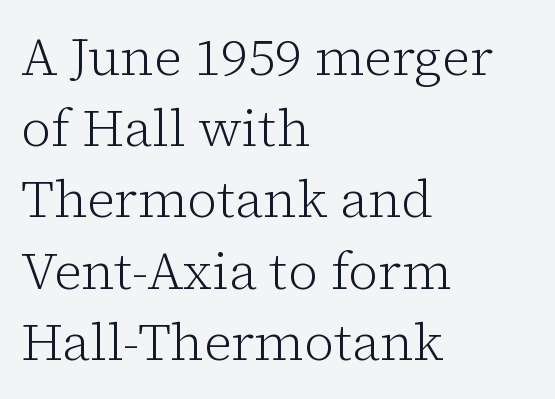
Q: Is the text bold? A: No.
Q: Is the text italic (slanted)? A: No, it is upright.
Q: Is the typeface a serif or a sans-serif typeface? A: Serif.
Q: Is the text underlined? A: No.
Q: How is the paragraph aligned? A: Left-aligned.
Q: Is the spacing between letters normal or unusually wide? A: Normal.
Q: Is the spacing between lines tight, normal or loose? A: Normal.
Q: Width (condensed, normal, or wide)? A: Normal.
Q: Stroke contrast? A: Low.
Q: x-height? A: Medium.
Q: Monospaced? A: No.
